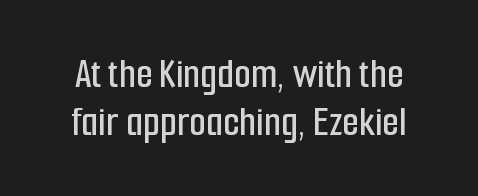
Q: Is the text italic (slanted)? A: No, it is upright.
Q: Is the typeface a serif or a sans-serif typeface? A: Sans-serif.
Q: Is the text underlined? A: No.
Q: Is the spacing between letters normal or unusually wide? A: Normal.
Q: Is the spacing between lines tight, normal or loose? A: Tight.
Q: Width (condensed, normal, or wide)? A: Condensed.
Q: Stroke contrast? A: Low.
Q: x-height? A: Medium.
Q: Monospaced? A: No.
